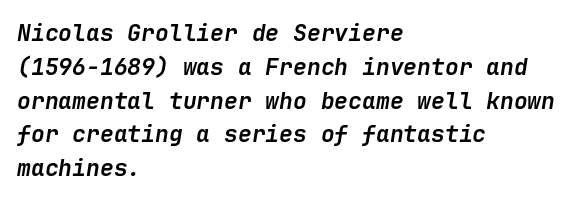
It's the slanting kind of type. Students, this is bold: see how much ink each stroke carries. The rendering keeps characters at their native spacing. Vertical spacing — default. Descenders hang freely into open space. Teacher's note: observe the even left margin — that is flush-left alignment.
